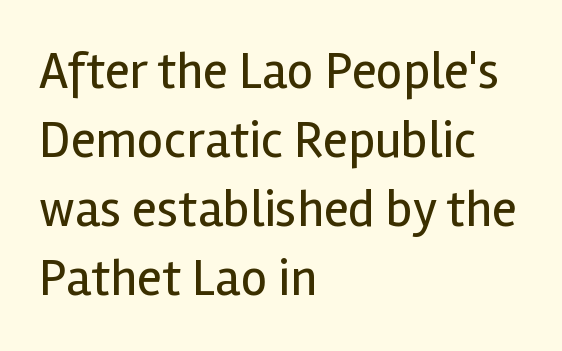
Q: Is the text bold? A: No.
Q: Is the text italic (slanted)? A: No, it is upright.
Q: Is the typeface a serif or a sans-serif typeface? A: Sans-serif.
Q: Is the text underlined? A: No.
Q: How is the paragraph aligned? A: Left-aligned.
Q: Is the spacing between letters normal or unusually wide? A: Normal.
Q: Is the spacing between lines tight, normal or loose? A: Normal.
Q: Width (condensed, normal, or wide)? A: Normal.
Q: x-height? A: Medium.
Q: Monospaced? A: No.
